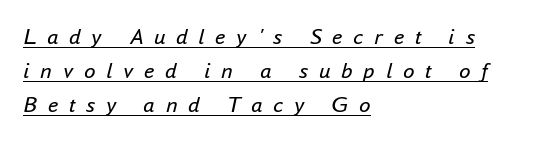
{"italic": "yes", "lean": "right", "slant_degrees": 16, "bold": "no", "underline": "yes", "align": "left", "line_spacing": "normal", "line_spacing_ratio": 1.48, "letter_spacing": "wide", "letter_spacing_em": 0.47, "glyph_px": 23}
